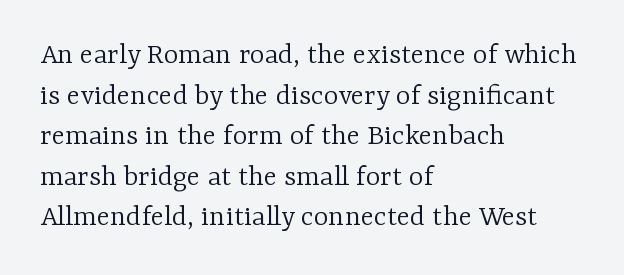
The image shows 31 px light serif type, upright; set left-aligned, normal line spacing (1.31x), normal letter spacing, not underlined; low stroke contrast and a medium x-height.
